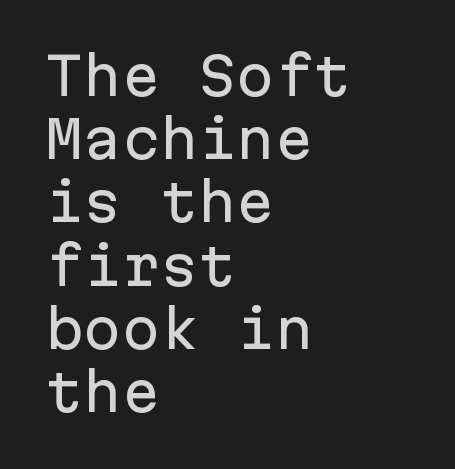
Q: Is the text italic (slanted)? A: No, it is upright.
Q: Is the typeface a serif or a sans-serif typeface? A: Sans-serif.
Q: Is the text underlined? A: No.
Q: How is the paragraph aligned? A: Left-aligned.
Q: Is the spacing between letters normal or unusually wide? A: Normal.
Q: Width (condensed, normal, or wide)? A: Normal.
Q: Stroke contrast? A: Low.
Q: x-height? A: Medium.
Q: Monospaced? A: Yes.
